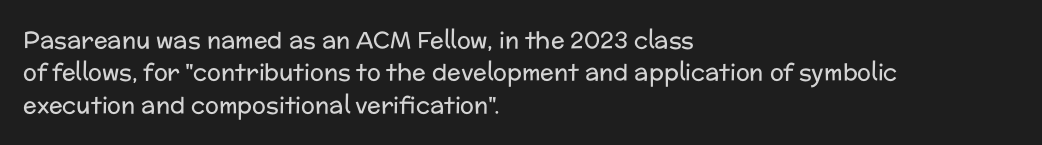
The image shows 23 px text type, upright; set left-aligned, normal line spacing (1.41x), normal letter spacing, not underlined.
